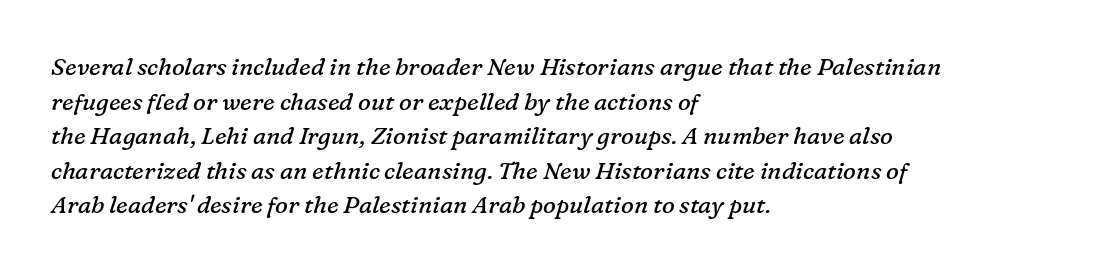
{"italic": "yes", "lean": "right", "slant_degrees": 16, "bold": "no", "underline": "no", "align": "left", "line_spacing": "normal", "line_spacing_ratio": 1.44, "letter_spacing": "normal", "letter_spacing_em": 0.0, "glyph_px": 24}
